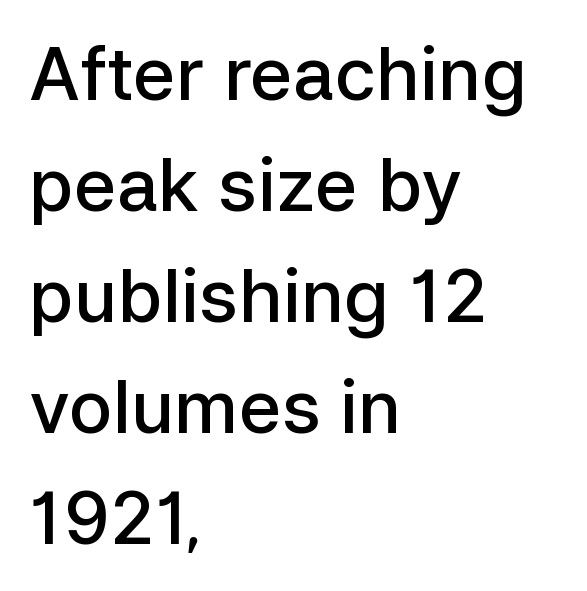
The image shows 73 px semibold sans-serif type, upright; set left-aligned, normal line spacing (1.52x), normal letter spacing, not underlined; low stroke contrast and a medium x-height.
